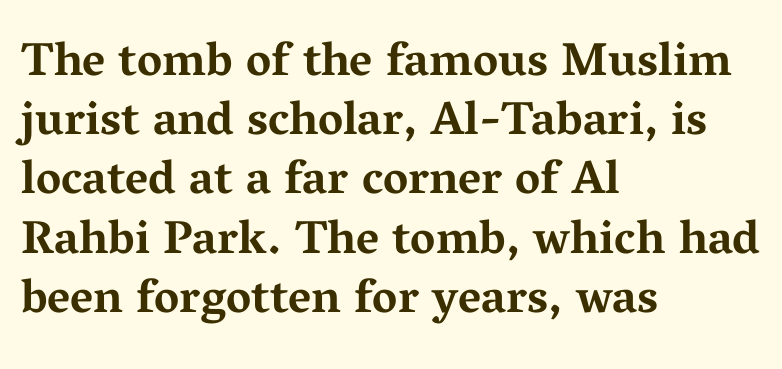
The paragraph has a hard left edge and a soft right edge. Standard letterfit; no display-style spreading of the glyphs. The passage shown is typed in a proportional face where columns would drift. The passage shown stacks its lines at a standard gap. Type style note: has serifs. Weight check: bold — yes, fully.
